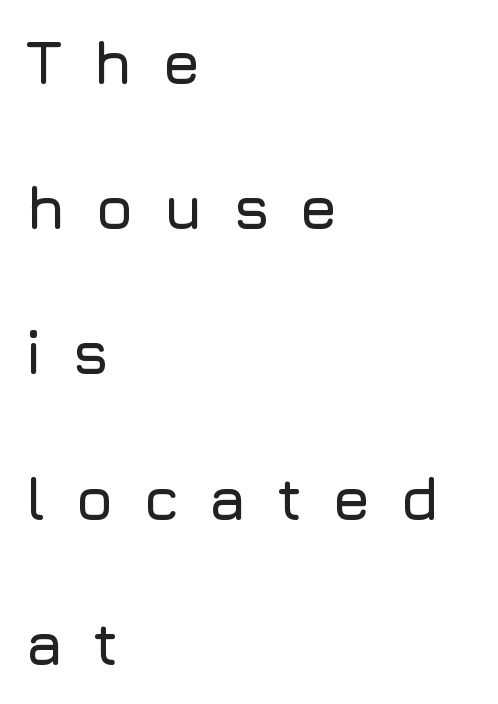
Descenders hang freely into open space. This sample trades compactness for vertical openness between lines. A typesetter would mark this as roman, not italic. Short and long lines alike share a common starting point at left.
